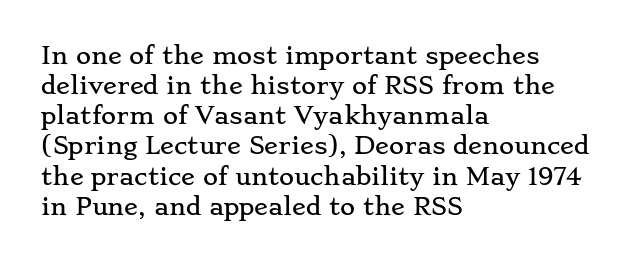
{"italic": "no", "underline": "no", "align": "left", "line_spacing": "normal", "line_spacing_ratio": 1.31, "letter_spacing": "normal", "letter_spacing_em": 0.0, "glyph_px": 23}
